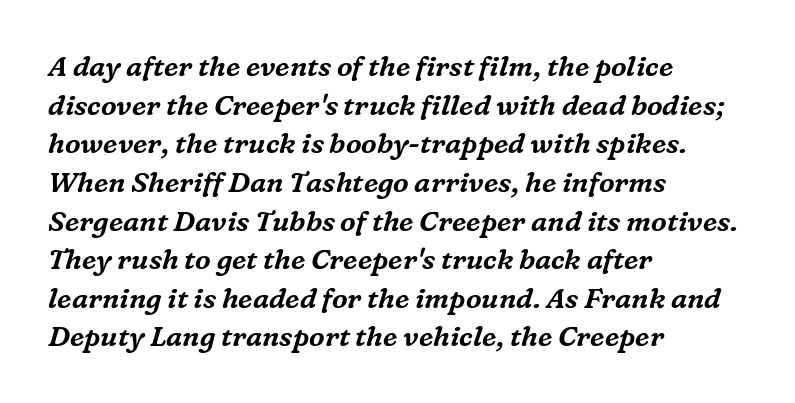
{"serif": "yes", "italic": "yes", "lean": "right", "slant_degrees": 16, "width": "normal", "stroke_contrast": "medium", "x_height": "medium", "monospaced": "no", "underline": "no", "align": "left", "line_spacing": "normal", "line_spacing_ratio": 1.38, "letter_spacing": "normal", "letter_spacing_em": 0.0, "glyph_px": 28}
